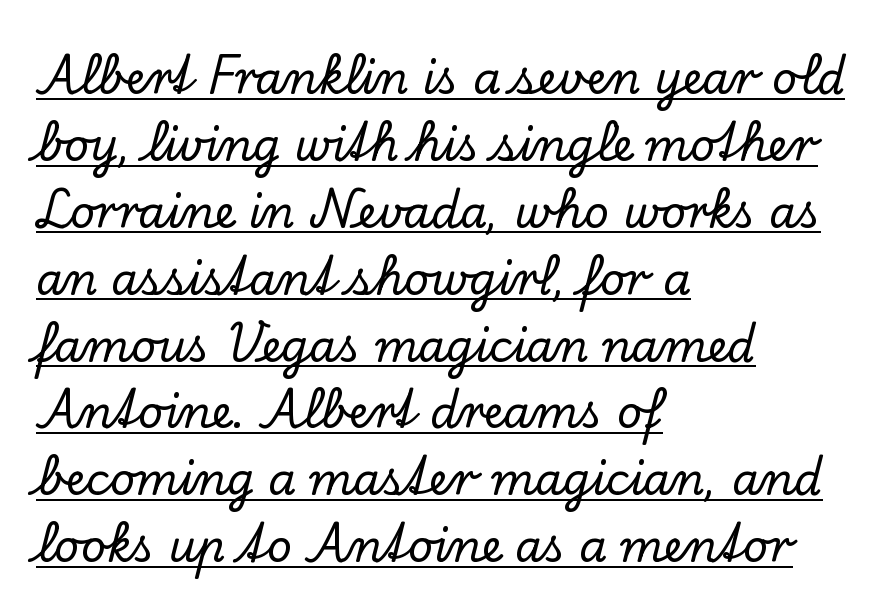
The image shows 44 px serif type; set left-aligned, normal line spacing (1.52x), normal letter spacing, underlined; low stroke contrast and a small x-height.
